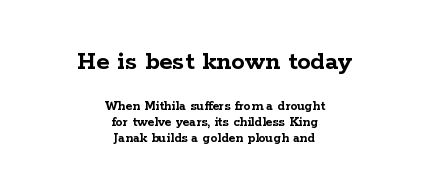
The image shows 27 px bold type, upright; set centered, tight line spacing (1.14x), normal letter spacing, not underlined; the first (top) block is 1.93x larger.
